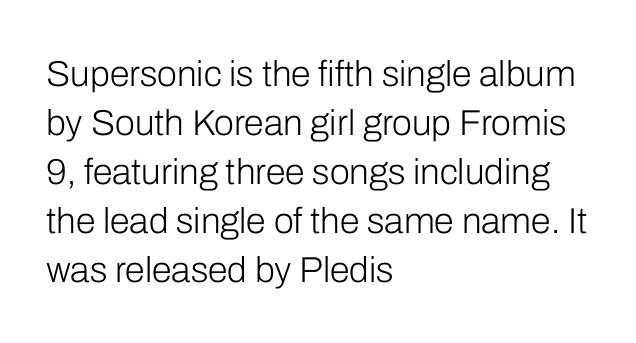
{"serif": "no", "italic": "no", "bold": "no", "weight": "light", "width": "normal", "stroke_contrast": "low", "x_height": "medium", "monospaced": "no", "underline": "no", "align": "left", "line_spacing": "normal", "line_spacing_ratio": 1.36, "letter_spacing": "normal", "letter_spacing_em": 0.0, "glyph_px": 36}
